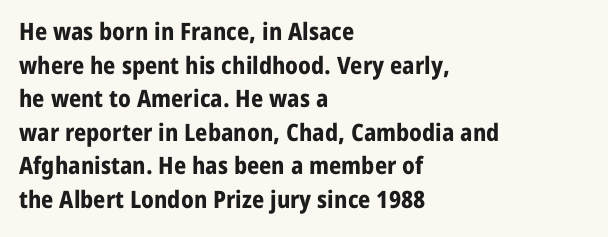
Q: Is the text bold? A: Yes.
Q: Is the text italic (slanted)? A: No, it is upright.
Q: Is the text underlined? A: No.
Q: How is the paragraph aligned? A: Left-aligned.
Q: Is the spacing between letters normal or unusually wide? A: Normal.
Q: Is the spacing between lines tight, normal or loose? A: Normal.
